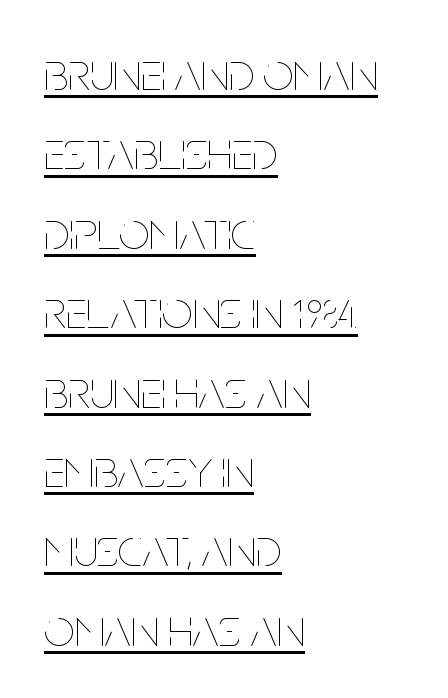
{"italic": "no", "bold": "no", "weight": "thin", "width": "condensed", "stroke_contrast": "low", "x_height": "large", "monospaced": "no", "underline": "yes", "align": "left", "line_spacing": "normal", "line_spacing_ratio": 1.47, "letter_spacing": "normal", "letter_spacing_em": 0.0, "glyph_px": 54}
